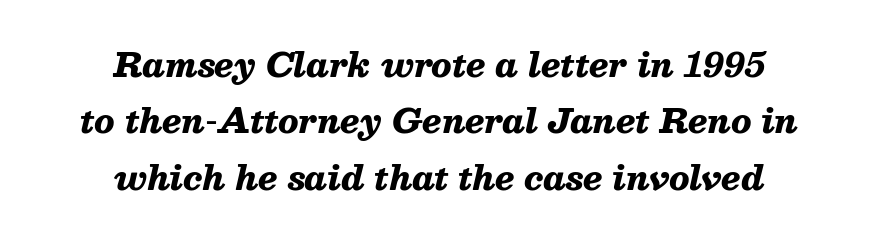
{"italic": "yes", "lean": "right", "slant_degrees": 13, "bold": "yes", "weight": "heavy", "width": "normal", "stroke_contrast": "medium", "x_height": "medium", "monospaced": "no", "underline": "no", "align": "center", "line_spacing_ratio": 1.71, "letter_spacing": "normal", "letter_spacing_em": 0.0, "glyph_px": 33}
